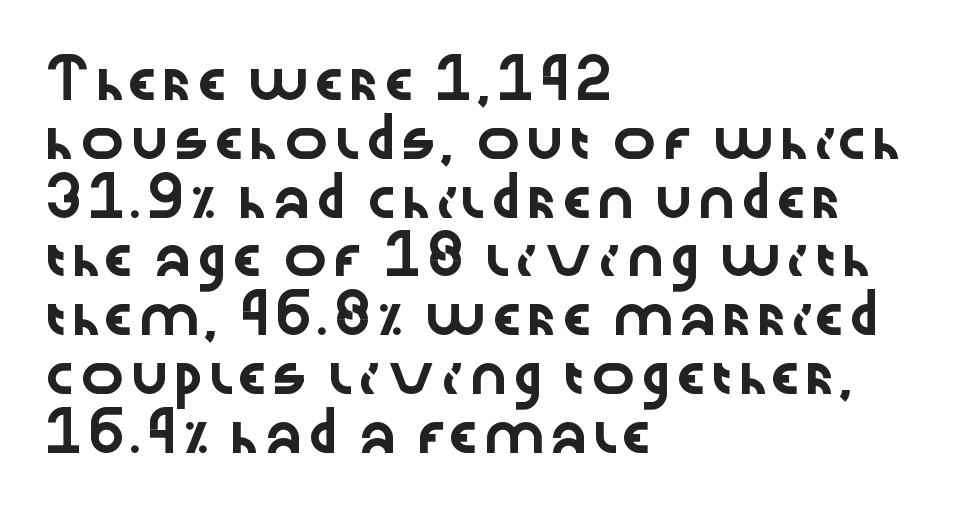
{"serif": "no", "italic": "no", "width": "wide", "stroke_contrast": "low", "x_height": "medium", "monospaced": "no", "underline": "no", "align": "left", "line_spacing": "normal", "line_spacing_ratio": 1.59, "letter_spacing": "normal", "letter_spacing_em": 0.0, "glyph_px": 37}
